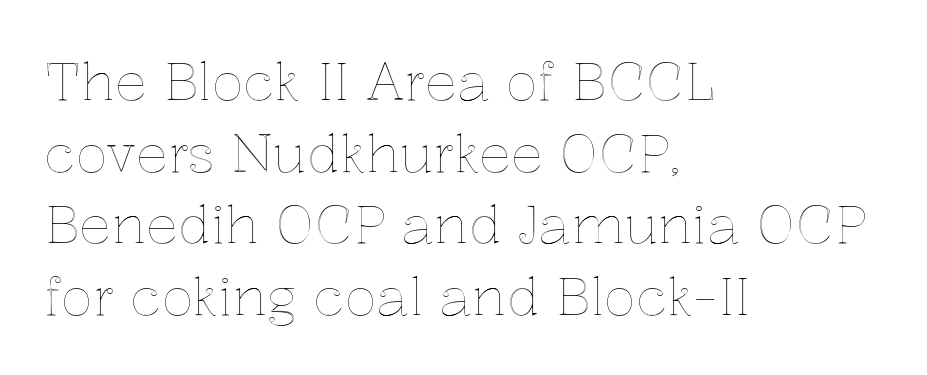
No word sits above an underline. Think of a printed novel: that variable character pitch is what you see here. A student would call this left alignment; a typographer would say flush left, rag right. The face used here is rendered with its standard letterfit. The typography opts for an upright posture over an oblique one.
